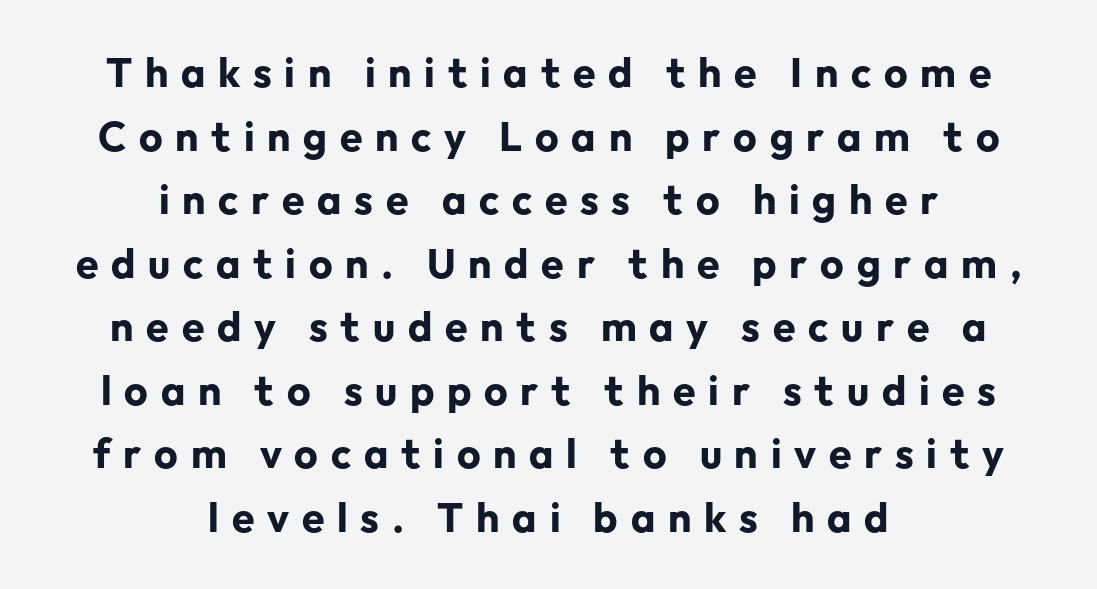
Q: Is the text bold? A: Yes.
Q: Is the text italic (slanted)? A: No, it is upright.
Q: Is the typeface a serif or a sans-serif typeface? A: Sans-serif.
Q: Is the text underlined? A: No.
Q: How is the paragraph aligned? A: Centered.
Q: Is the spacing between letters normal or unusually wide? A: Unusually wide.
Q: Is the spacing between lines tight, normal or loose? A: Normal.
Q: Width (condensed, normal, or wide)? A: Normal.
Q: Stroke contrast? A: Low.
Q: x-height? A: Medium.
Q: Monospaced? A: No.
